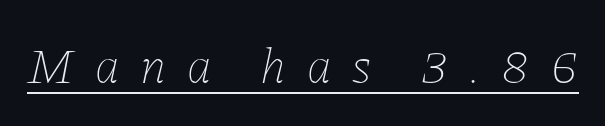
The image shows 50 px thin type, italic (leaning right); set unusually wide letter spacing (+0.41 em), underlined; low stroke contrast and a medium x-height.
